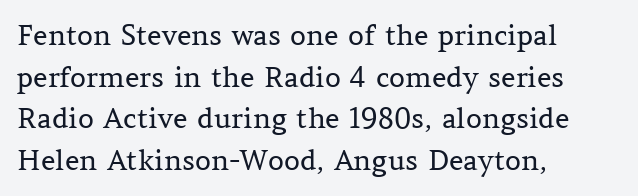
{"serif": "yes", "italic": "no", "bold": "no", "weight": "regular", "width": "normal", "stroke_contrast": "medium", "x_height": "medium", "monospaced": "no", "underline": "no", "align": "left", "line_spacing": "normal", "line_spacing_ratio": 1.49, "letter_spacing": "normal", "letter_spacing_em": 0.0, "glyph_px": 28}
